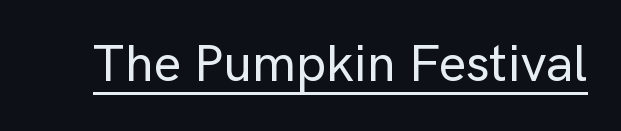
The image shows 52 px sans-serif type, upright; set normal letter spacing, underlined; low stroke contrast and a medium x-height.
